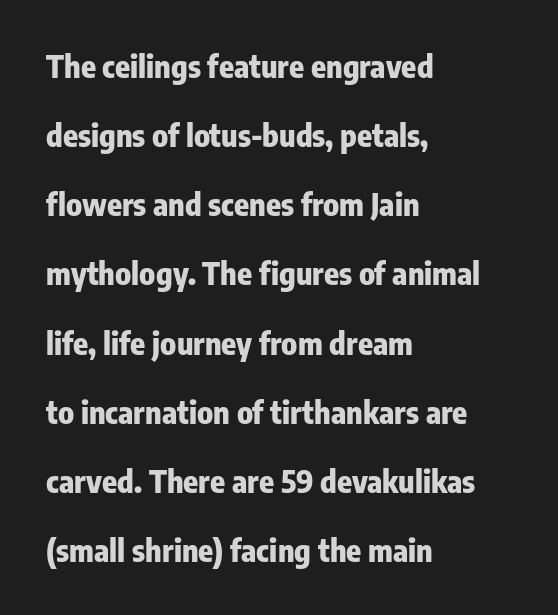
Q: Is the text bold? A: Yes.
Q: Is the text italic (slanted)? A: No, it is upright.
Q: Is the typeface a serif or a sans-serif typeface? A: Sans-serif.
Q: Is the text underlined? A: No.
Q: How is the paragraph aligned? A: Left-aligned.
Q: Is the spacing between letters normal or unusually wide? A: Normal.
Q: Is the spacing between lines tight, normal or loose? A: Loose.
Q: Width (condensed, normal, or wide)? A: Condensed.
Q: Stroke contrast? A: Low.
Q: x-height? A: Medium.
Q: Monospaced? A: No.
